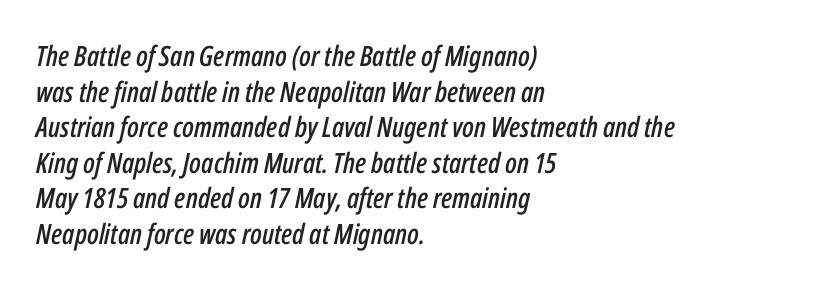
The tracking reads as untouched default to a designer's eye. Every row of glyphs begins at an identical x-position on the left. The string is rendered with underlining switched off. Vertically, the passage feels balanced, rows spaced as you'd expect.
